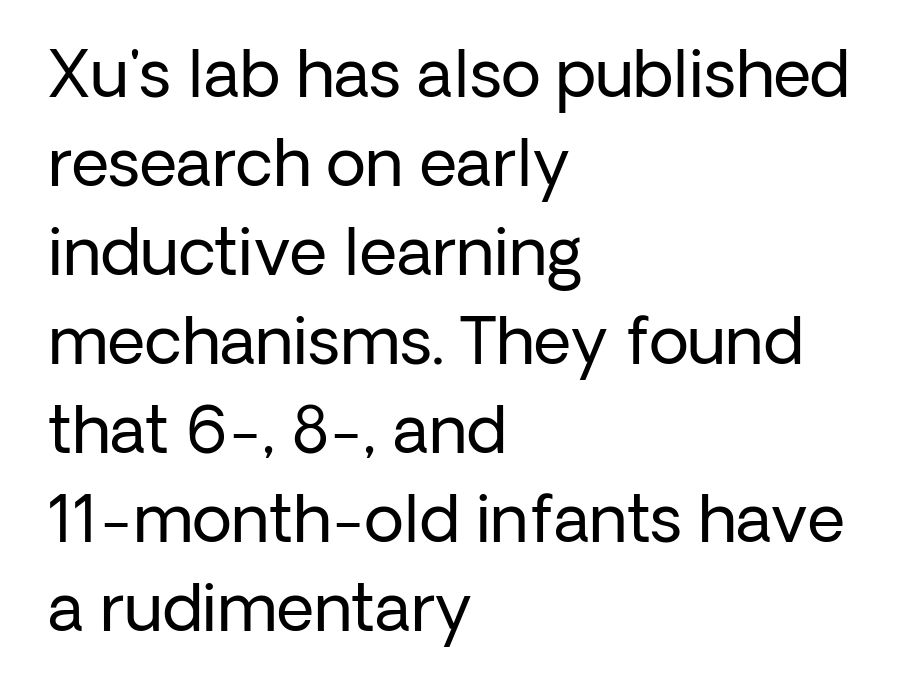
Q: Is the text bold? A: No.
Q: Is the text italic (slanted)? A: No, it is upright.
Q: Is the typeface a serif or a sans-serif typeface? A: Sans-serif.
Q: Is the text underlined? A: No.
Q: How is the paragraph aligned? A: Left-aligned.
Q: Is the spacing between letters normal or unusually wide? A: Normal.
Q: Is the spacing between lines tight, normal or loose? A: Normal.
Q: Width (condensed, normal, or wide)? A: Normal.
Q: Stroke contrast? A: Low.
Q: x-height? A: Medium.
Q: Monospaced? A: No.
